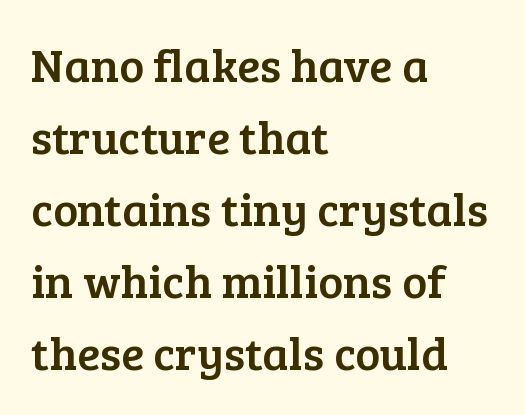
{"serif": "yes", "italic": "no", "width": "normal", "stroke_contrast": "low", "x_height": "medium", "monospaced": "no", "underline": "no", "align": "left", "line_spacing": "normal", "line_spacing_ratio": 1.53, "letter_spacing": "normal", "letter_spacing_em": 0.0, "glyph_px": 47}
